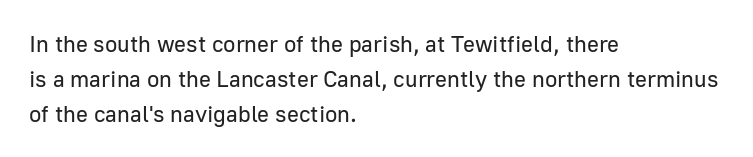
{"italic": "no", "bold": "no", "underline": "no", "align": "left", "line_spacing": "normal", "line_spacing_ratio": 1.52, "letter_spacing": "normal", "letter_spacing_em": 0.0, "glyph_px": 23}
